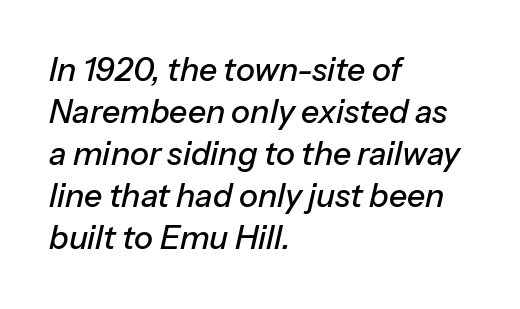
The image shows 32 px text type, italic (leaning right); set left-aligned, normal line spacing (1.31x), normal letter spacing, not underlined; low stroke contrast and a medium x-height.
